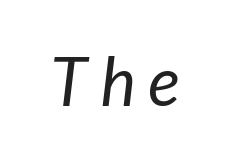
{"italic": "yes", "lean": "right", "slant_degrees": 7, "bold": "no", "weight": "regular", "width": "normal", "stroke_contrast": "low", "x_height": "medium", "monospaced": "no", "underline": "no", "letter_spacing": "wide", "letter_spacing_em": 0.2, "glyph_px": 67}
